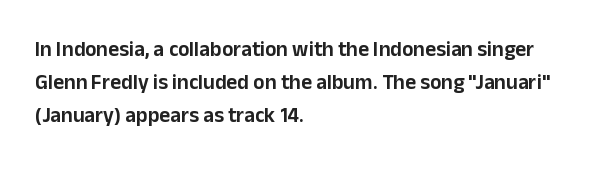
Q: Is the text italic (slanted)? A: No, it is upright.
Q: Is the text underlined? A: No.
Q: How is the paragraph aligned? A: Left-aligned.
Q: Is the spacing between letters normal or unusually wide? A: Normal.
Q: Is the spacing between lines tight, normal or loose? A: Normal.
